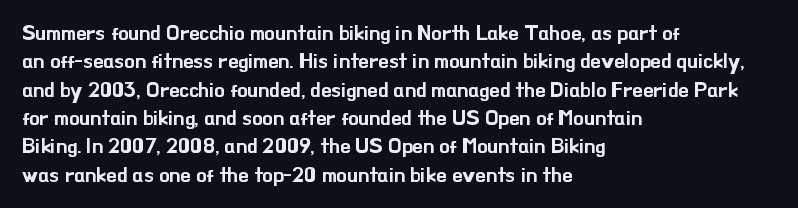
{"italic": "no", "underline": "no", "align": "left", "line_spacing": "normal", "line_spacing_ratio": 1.35, "letter_spacing": "normal", "letter_spacing_em": 0.0, "glyph_px": 21}
